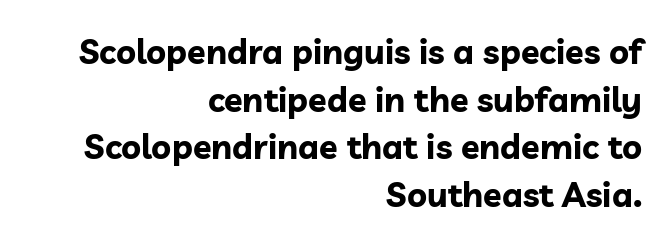
Q: Is the text bold? A: Yes.
Q: Is the text italic (slanted)? A: No, it is upright.
Q: Is the typeface a serif or a sans-serif typeface? A: Sans-serif.
Q: Is the text underlined? A: No.
Q: How is the paragraph aligned? A: Right-aligned.
Q: Is the spacing between letters normal or unusually wide? A: Normal.
Q: Is the spacing between lines tight, normal or loose? A: Normal.
Q: Width (condensed, normal, or wide)? A: Normal.
Q: Stroke contrast? A: Low.
Q: x-height? A: Medium.
Q: Monospaced? A: No.
